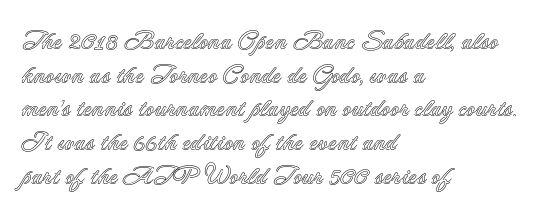
The image shows 25 px text type; set left-aligned, normal line spacing (1.35x), normal letter spacing, not underlined.
